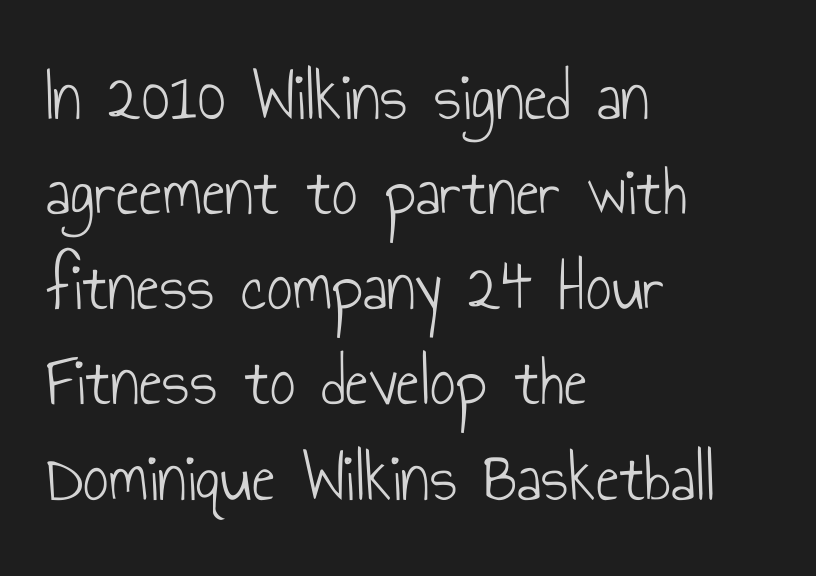
No word sits above an underline. Rows of type keep a routine distance in the vertical direction. A typesetter would call this proportional, since set widths differ per character. The rendering shows plain stroke endings on the letterforms — a sans-serif design. The ragged edge is on the right, which tells us the setting is flush left. The face used here is rendered with its standard letterfit.
